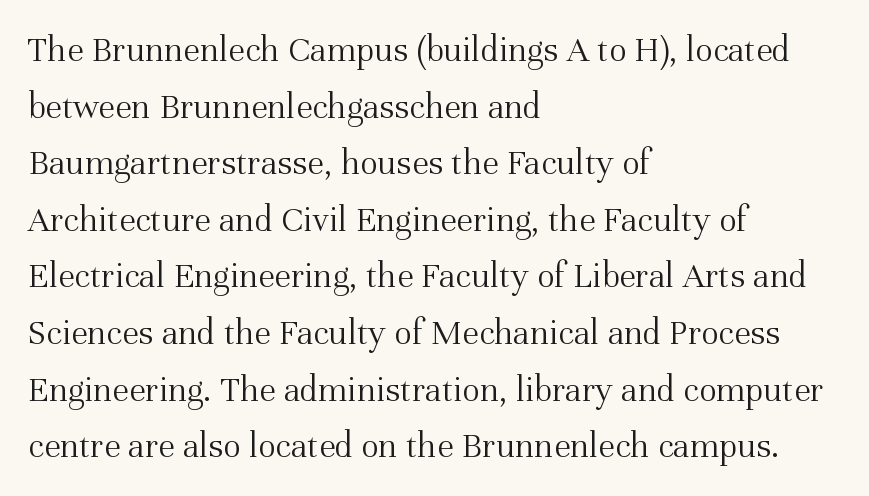
Do the characters align in a grid? No, the font is proportional. Leading: standard. This sample uses plain, unmodified letter spacing. A clean baseline with only descenders dipping below it. These lines stack with their left ends in a neat column. The font sits on the lighter half of the weight spectrum, regular included.
